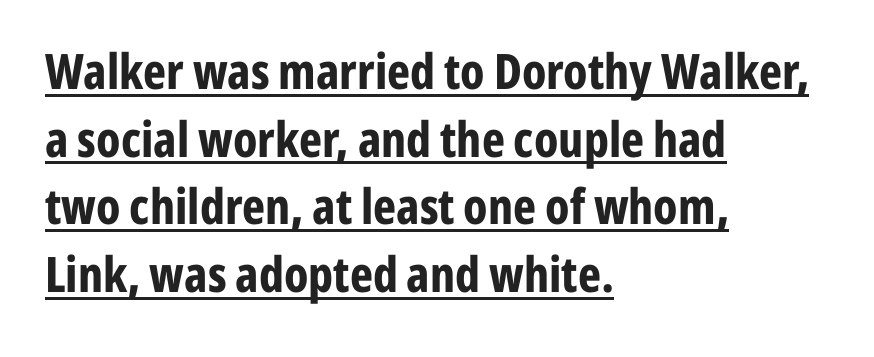
{"serif": "no", "italic": "no", "bold": "yes", "weight": "bold", "width": "condensed", "stroke_contrast": "low", "x_height": "medium", "monospaced": "no", "underline": "yes", "align": "left", "line_spacing": "normal", "line_spacing_ratio": 1.38, "letter_spacing": "normal", "letter_spacing_em": 0.0, "glyph_px": 49}
